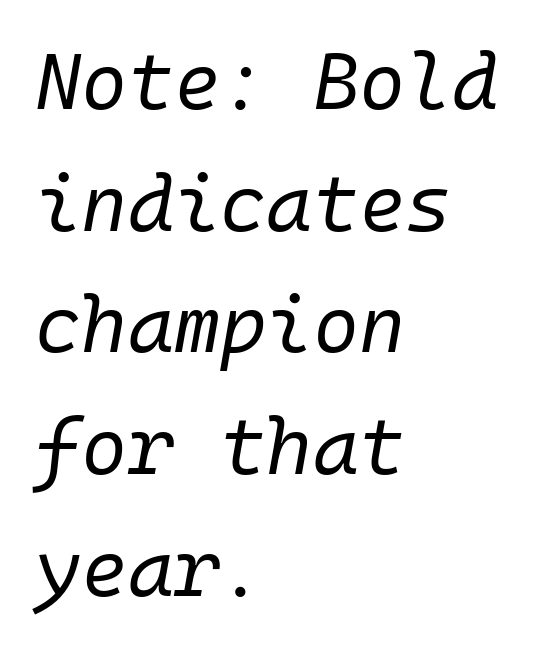
The image shows 79 px regular-weight type, italic (leaning right), monospaced; set left-aligned, normal line spacing (1.54x), normal letter spacing, not underlined; low stroke contrast and a medium x-height.
